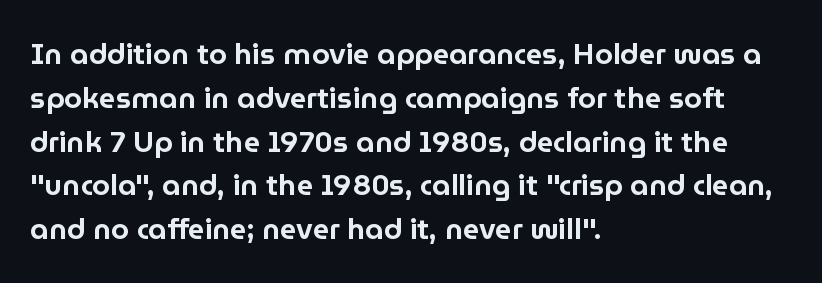
The rag falls on the right side of this text block. Is there any slant? The stems are plumb. These lines are rendered in a variable-pitch font. The block of text has a typical density, with ordinary space between rows.
